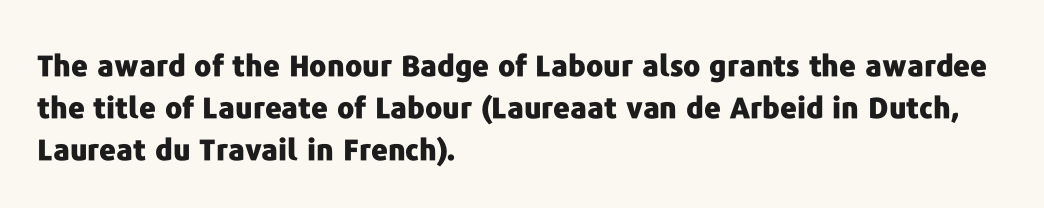
Words appear dense and cohesive because spacing is normal. Unlike a traditional serif, this face leaves its strokes unadorned. The lines sit at an ordinary, default distance from one another. Horizontally, the lines are justified to the leading edge only. Chunky letters — that's bold for sure.
